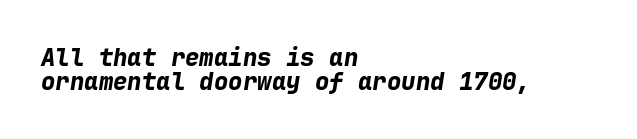
The image shows 24 px bold type, italic (leaning right); set left-aligned, tight line spacing (0.99x), normal letter spacing, not underlined.
